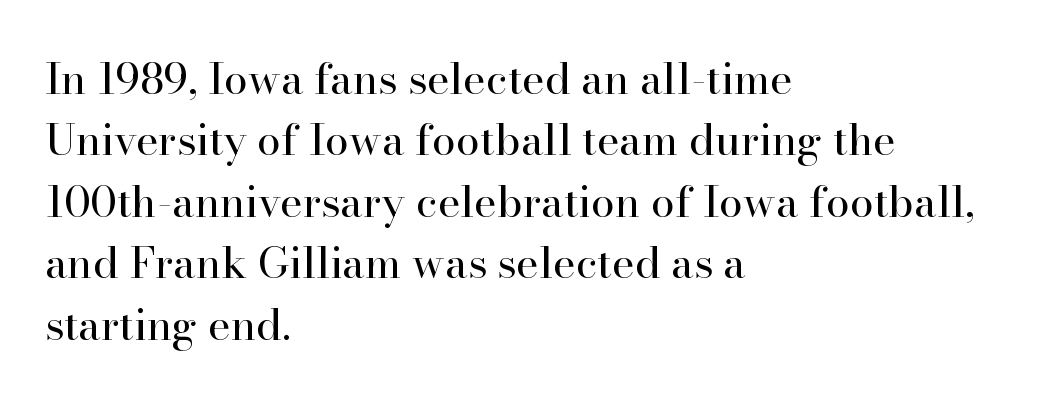
Q: Is the text bold? A: No.
Q: Is the text italic (slanted)? A: No, it is upright.
Q: Is the typeface a serif or a sans-serif typeface? A: Serif.
Q: Is the text underlined? A: No.
Q: How is the paragraph aligned? A: Left-aligned.
Q: Is the spacing between letters normal or unusually wide? A: Normal.
Q: Is the spacing between lines tight, normal or loose? A: Normal.
Q: Width (condensed, normal, or wide)? A: Normal.
Q: Stroke contrast? A: High.
Q: x-height? A: Small.
Q: Monospaced? A: No.
